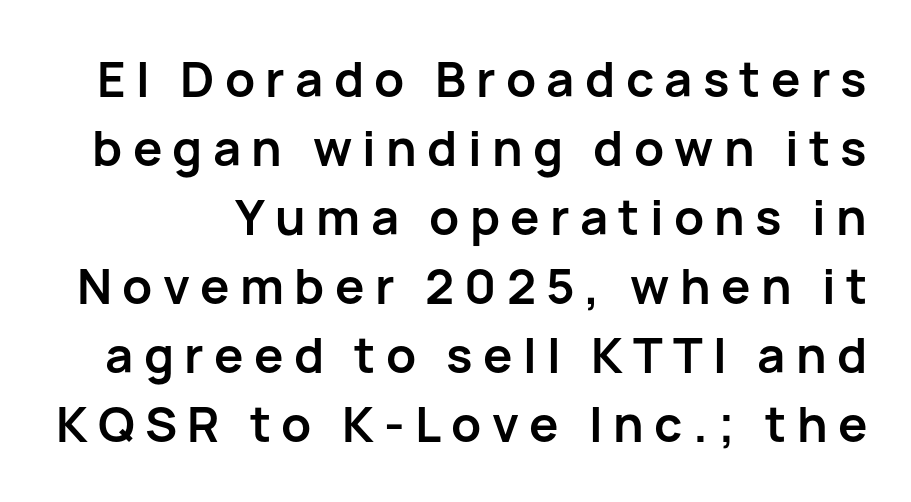
Q: Is the text bold? A: Yes.
Q: Is the text italic (slanted)? A: No, it is upright.
Q: Is the typeface a serif or a sans-serif typeface? A: Sans-serif.
Q: Is the text underlined? A: No.
Q: Is the spacing between letters normal or unusually wide? A: Unusually wide.
Q: Is the spacing between lines tight, normal or loose? A: Normal.
Q: Width (condensed, normal, or wide)? A: Normal.
Q: Stroke contrast? A: Low.
Q: x-height? A: Medium.
Q: Monospaced? A: No.
